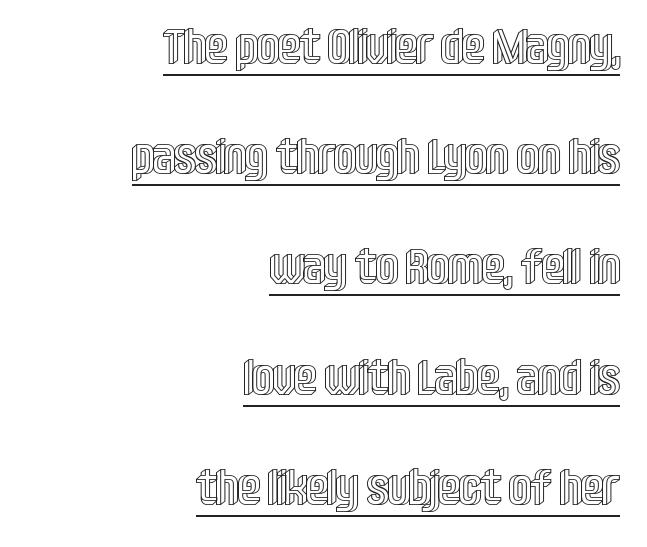
The image shows 49 px condensed type, upright; set right-aligned, loose line spacing (2.25x), normal letter spacing, underlined; a large x-height.
